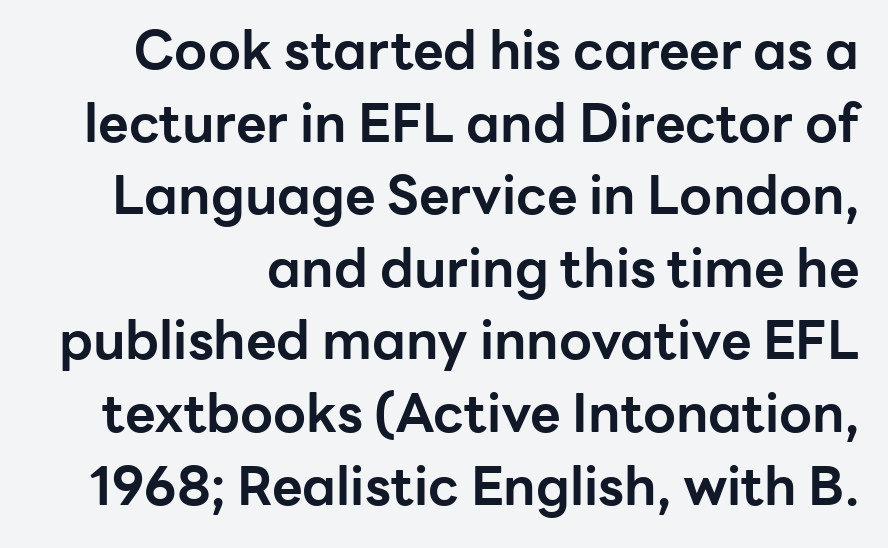
Caption: bold face, heavy strokes. Compared with typical paragraphs, the rows here are spaced about the same. The horizontal fit of the characters is conventional and even. You can tell it's not italic because the verticals are truly vertical. These lines are rendered in a variable-pitch font.
